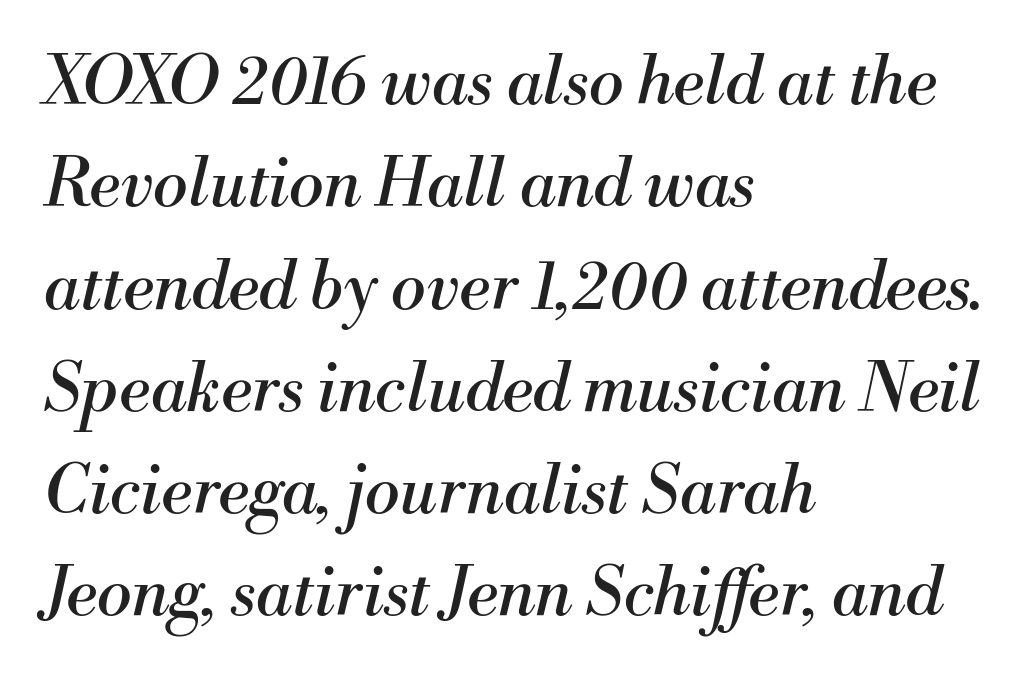
The image shows 66 px regular-weight serif type, italic (leaning right); set left-aligned, normal line spacing (1.55x), normal letter spacing, not underlined; medium stroke contrast and a small x-height.
